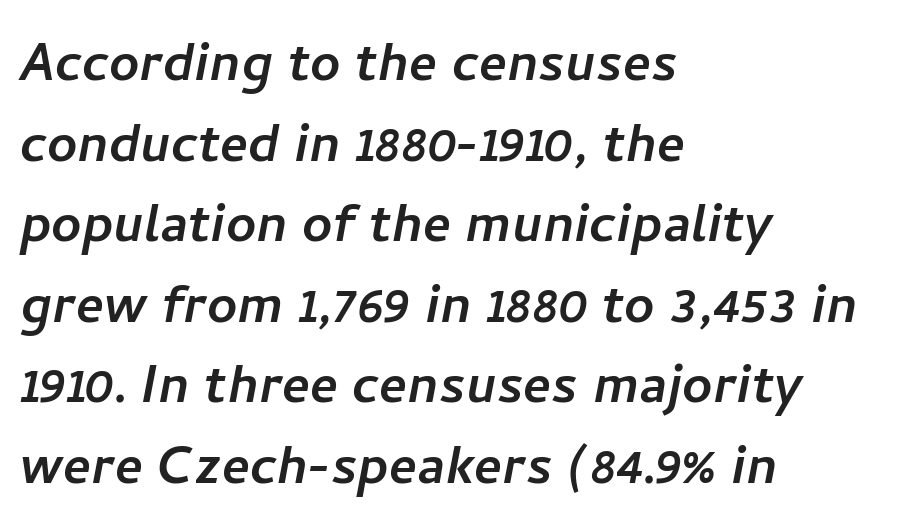
Q: Is the typeface a serif or a sans-serif typeface? A: Sans-serif.
Q: Is the text underlined? A: No.
Q: How is the paragraph aligned? A: Left-aligned.
Q: Is the spacing between letters normal or unusually wide? A: Normal.
Q: Width (condensed, normal, or wide)? A: Normal.
Q: Stroke contrast? A: Low.
Q: x-height? A: Medium.
Q: Monospaced? A: No.
